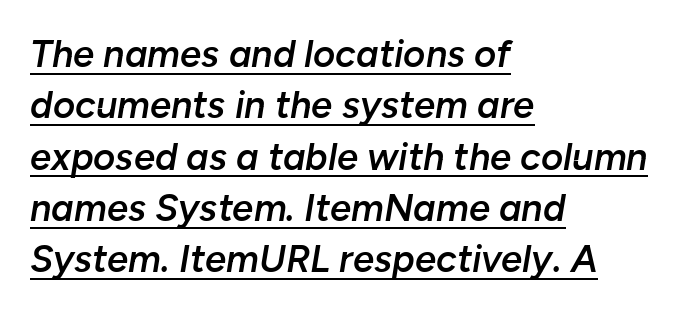
{"italic": "yes", "lean": "right", "slant_degrees": 10, "bold": "semi", "weight": "semibold", "width": "normal", "stroke_contrast": "low", "x_height": "medium", "monospaced": "no", "underline": "yes", "align": "left", "line_spacing": "normal", "line_spacing_ratio": 1.35, "letter_spacing": "normal", "letter_spacing_em": 0.0, "glyph_px": 38}
